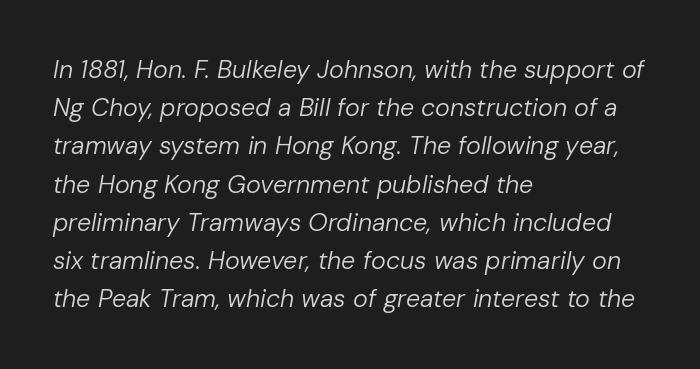
Students, note that the glyphs here touch the page at normal intervals. Stem width sits at or under what a default text font uses. If you drew a ruler down the left edge, every line would touch it. The lines sit at an ordinary, default distance from one another.
